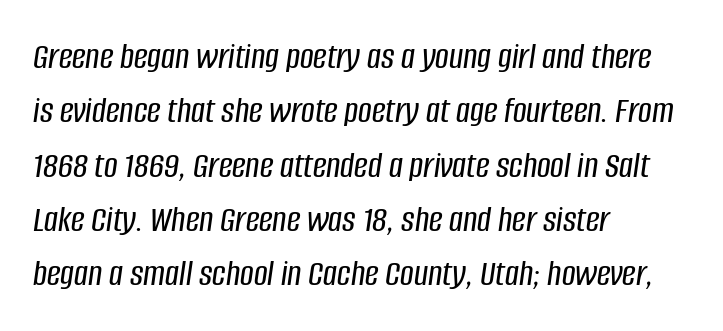
{"italic": "yes", "lean": "right", "slant_degrees": 8, "width": "condensed", "stroke_contrast": "low", "x_height": "large", "monospaced": "no", "underline": "no", "align": "left", "line_spacing": "normal", "line_spacing_ratio": 1.43, "letter_spacing": "normal", "letter_spacing_em": 0.0, "glyph_px": 38}
